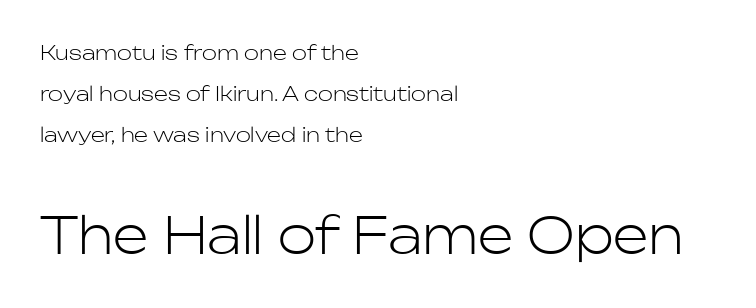
Q: Is the text bold? A: No.
Q: Is the text italic (slanted)? A: No, it is upright.
Q: Is the typeface a serif or a sans-serif typeface? A: Sans-serif.
Q: Is the text underlined? A: No.
Q: How is the paragraph aligned? A: Left-aligned.
Q: Is the spacing between letters normal or unusually wide? A: Normal.
Q: Is the spacing between lines tight, normal or loose? A: Loose.
Q: Which block of text is set in a larger size, the first (top) or the second (bottom)? A: The second (bottom) one.
Q: Width (condensed, normal, or wide)? A: Normal.
Q: Stroke contrast? A: Low.
Q: x-height? A: Medium.
Q: Monospaced? A: No.
